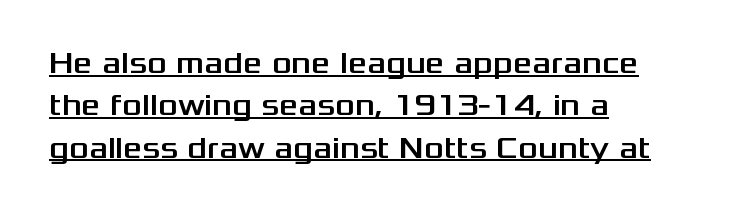
{"serif": "no", "italic": "no", "width": "wide", "stroke_contrast": "medium", "x_height": "medium", "monospaced": "no", "underline": "yes", "align": "left", "line_spacing": "normal", "line_spacing_ratio": 1.41, "letter_spacing": "normal", "letter_spacing_em": 0.0, "glyph_px": 30}
